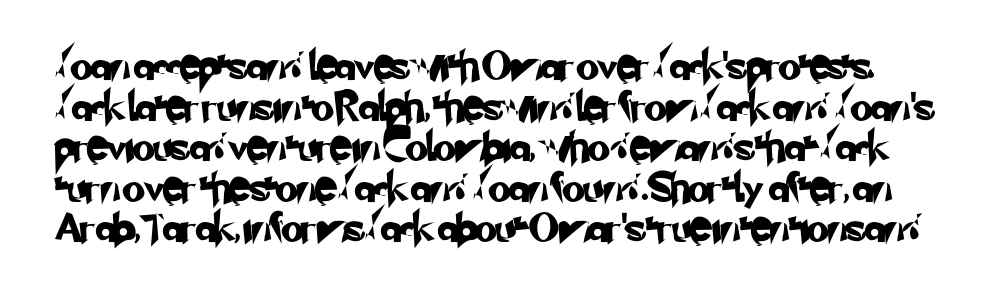
{"serif": "no", "width": "normal", "stroke_contrast": "low", "x_height": "small", "monospaced": "no", "underline": "no", "line_spacing": "normal", "line_spacing_ratio": 1.4, "letter_spacing": "normal", "letter_spacing_em": 0.0, "glyph_px": 29}
